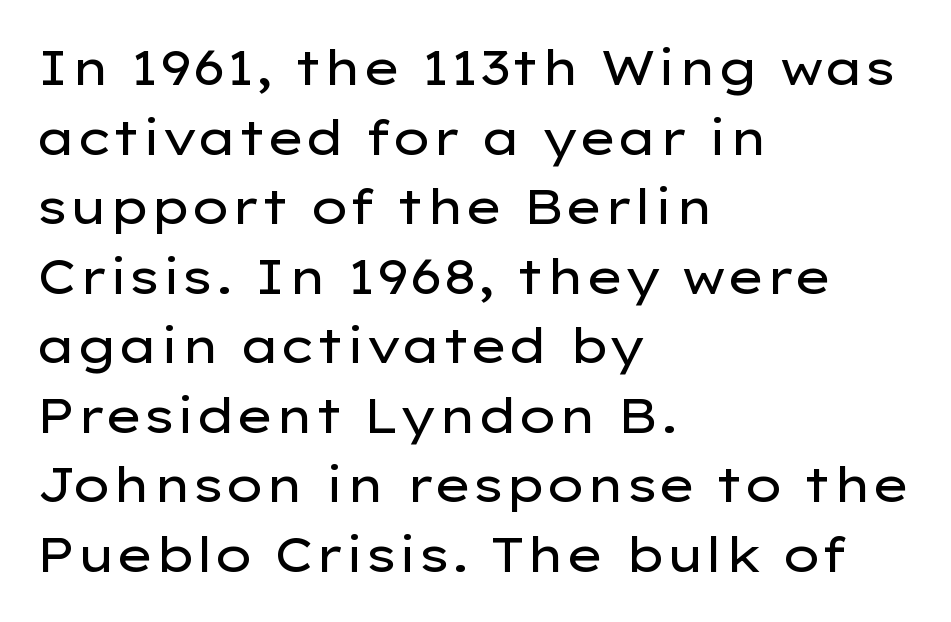
Q: Is the text bold? A: No.
Q: Is the text italic (slanted)? A: No, it is upright.
Q: Is the typeface a serif or a sans-serif typeface? A: Sans-serif.
Q: Is the text underlined? A: No.
Q: How is the paragraph aligned? A: Left-aligned.
Q: Is the spacing between letters normal or unusually wide? A: Normal.
Q: Is the spacing between lines tight, normal or loose? A: Normal.
Q: Width (condensed, normal, or wide)? A: Wide.
Q: Stroke contrast? A: Low.
Q: x-height? A: Medium.
Q: Monospaced? A: No.
